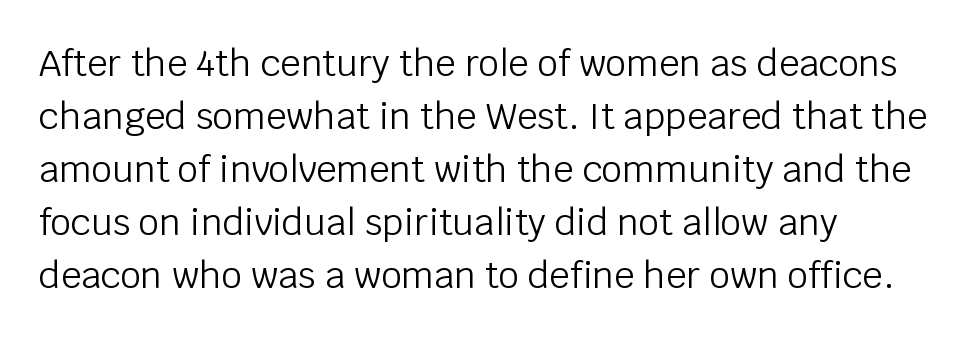
Characters remain perfectly vertical along every line. The designer left line spacing at the default. The face used here is proportionally spaced, like ordinary book or web type. Each line starts at the same left margin while the right side varies. Standard letterfit; no display-style spreading of the glyphs. Descenders are the only things crossing below the line.
